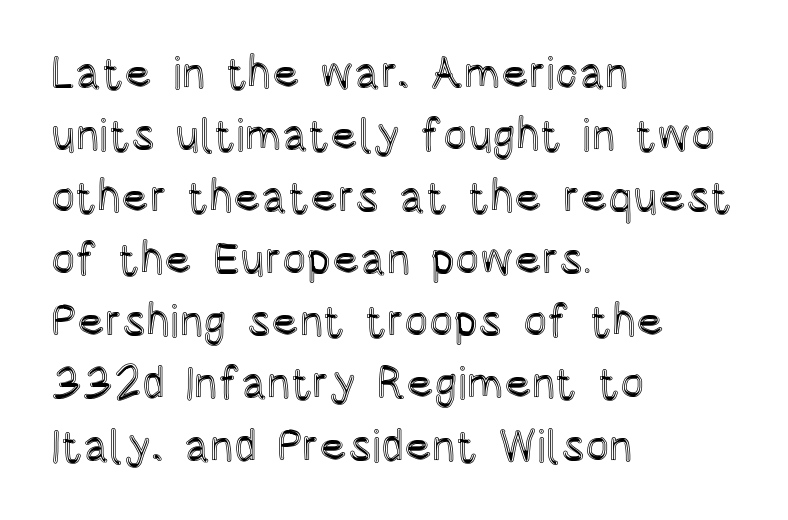
Q: Is the text italic (slanted)? A: No, it is upright.
Q: Is the text underlined? A: No.
Q: How is the paragraph aligned? A: Left-aligned.
Q: Is the spacing between letters normal or unusually wide? A: Normal.
Q: Is the spacing between lines tight, normal or loose? A: Normal.
Q: Width (condensed, normal, or wide)? A: Condensed.
Q: x-height? A: Large.
Q: Monospaced? A: No.
